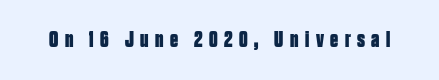
Q: Is the text bold? A: Yes.
Q: Is the text italic (slanted)? A: No, it is upright.
Q: Is the text underlined? A: No.
Q: Is the spacing between letters normal or unusually wide? A: Unusually wide.
